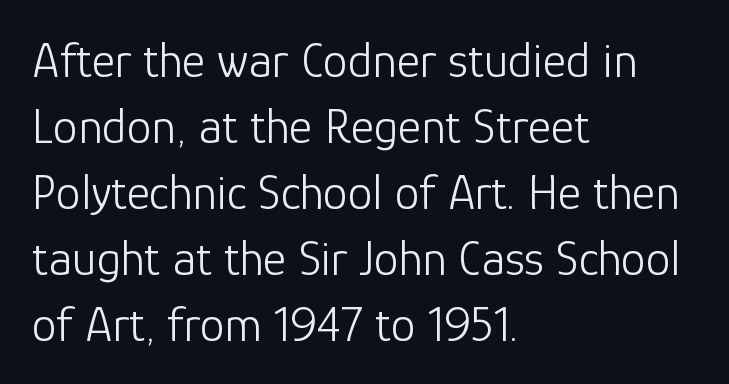
The image shows 50 px light sans-serif type, upright; set left-aligned, normal line spacing (1.32x), normal letter spacing, not underlined; low stroke contrast and a medium x-height.
